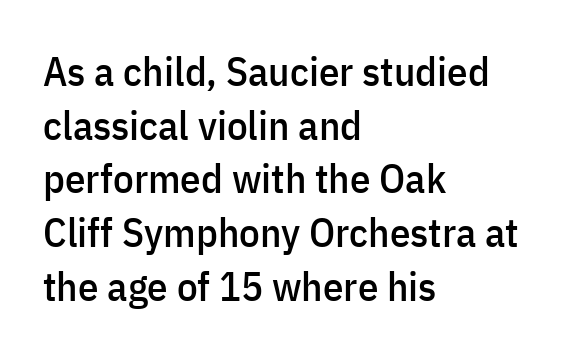
The image shows 41 px condensed sans-serif type, upright; set left-aligned, normal line spacing (1.31x), normal letter spacing, not underlined; low stroke contrast and a medium x-height.
